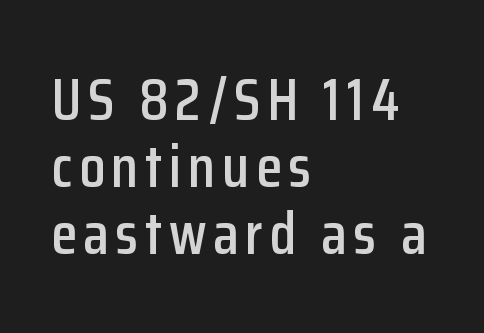
The image shows 60 px condensed sans-serif type, upright; set left-aligned, tight line spacing (1.12x), not underlined; low stroke contrast and a medium x-height.
